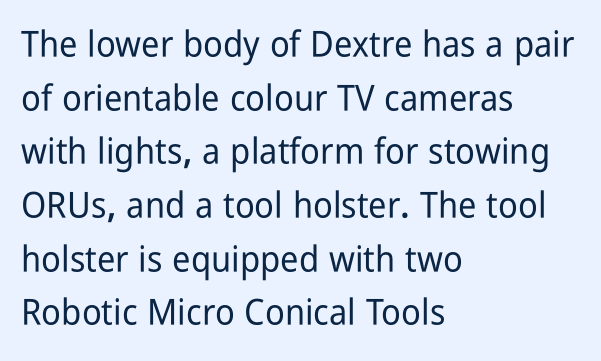
{"serif": "no", "italic": "no", "width": "condensed", "stroke_contrast": "low", "x_height": "medium", "monospaced": "no", "underline": "no", "align": "left", "line_spacing": "normal", "line_spacing_ratio": 1.49, "letter_spacing": "normal", "letter_spacing_em": 0.0, "glyph_px": 36}
